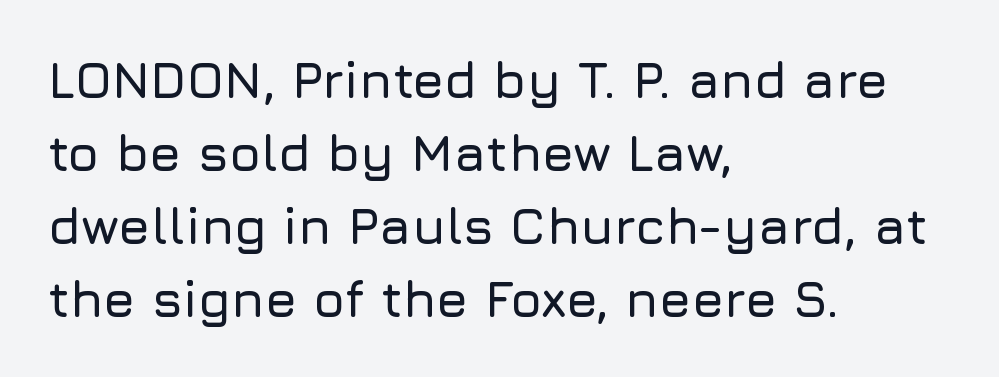
The image shows 51 px sans-serif type, upright; set left-aligned, normal line spacing (1.43x), normal letter spacing, not underlined; low stroke contrast and a medium x-height.
